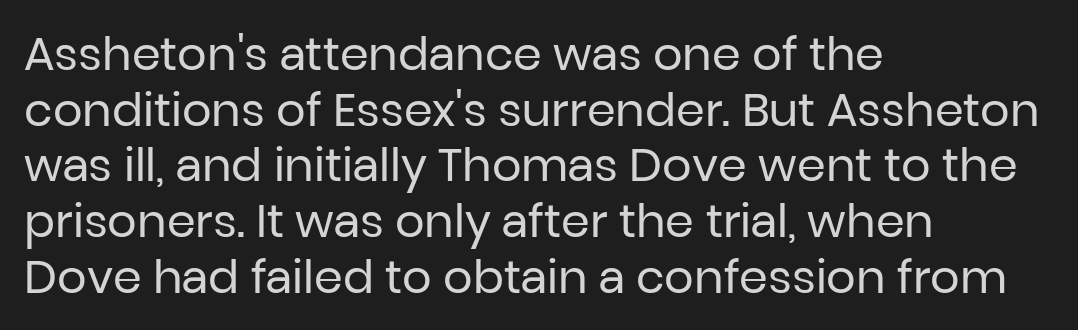
{"serif": "no", "italic": "no", "bold": "no", "weight": "regular", "width": "normal", "stroke_contrast": "low", "x_height": "medium", "monospaced": "no", "underline": "no", "align": "left", "line_spacing_ratio": 1.21, "letter_spacing": "normal", "letter_spacing_em": 0.0, "glyph_px": 46}
